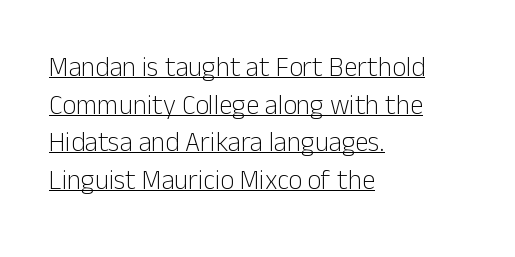
{"italic": "no", "bold": "no", "underline": "yes", "align": "left", "line_spacing": "normal", "line_spacing_ratio": 1.39, "letter_spacing": "normal", "letter_spacing_em": 0.0, "glyph_px": 27}
